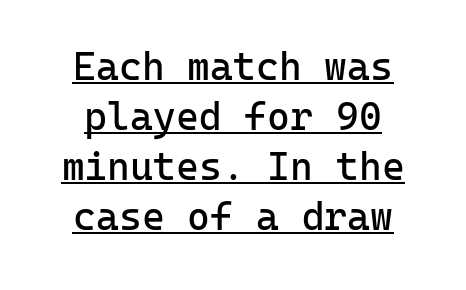
Q: Is the text bold? A: No.
Q: Is the text italic (slanted)? A: No, it is upright.
Q: Is the typeface a serif or a sans-serif typeface? A: Sans-serif.
Q: Is the text underlined? A: Yes.
Q: Is the spacing between letters normal or unusually wide? A: Normal.
Q: Is the spacing between lines tight, normal or loose? A: Normal.
Q: Width (condensed, normal, or wide)? A: Normal.
Q: Stroke contrast? A: Low.
Q: x-height? A: Medium.
Q: Monospaced? A: Yes.
